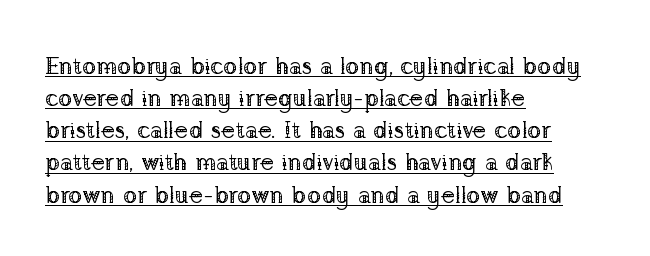
These characters rest on top of a visible drawn line. A light-to-regular cut is what we see here. The face used here is rendered with its standard letterfit. This rendering uses left alignment, leaving the right contour irregular. Leading matches the norm, producing a regular column.
